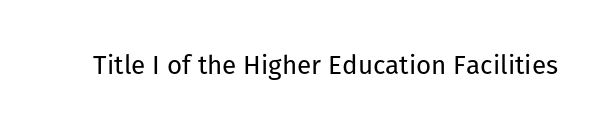
The image shows 26 px text type, upright; set normal letter spacing, not underlined.
